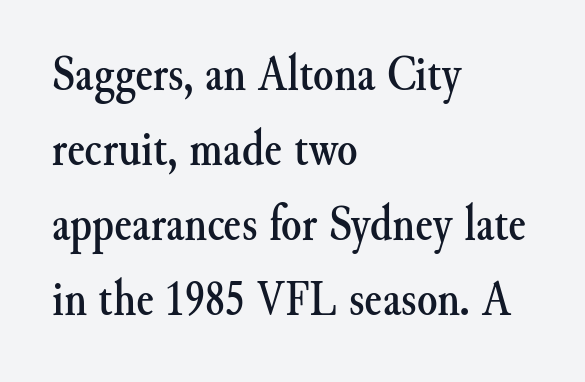
The image shows 52 px serif type, upright; set left-aligned, normal line spacing (1.44x), normal letter spacing, not underlined; medium stroke contrast and a small x-height.
